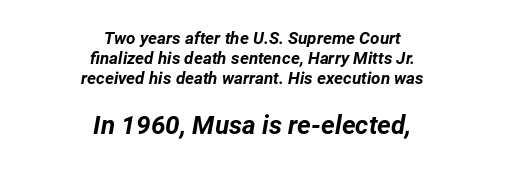
The image shows 26 px bold type, italic (leaning right); set centered, line spacing 1.19x, normal letter spacing, not underlined; the second (bottom) block is 1.53x larger.
